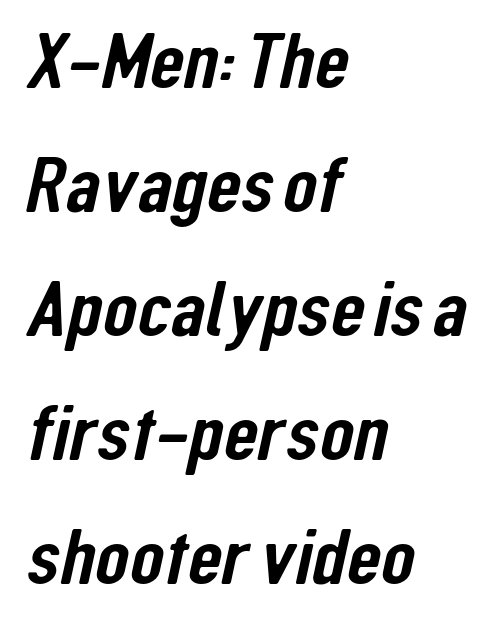
The image shows 79 px condensed sans-serif type; set left-aligned, normal line spacing (1.57x), normal letter spacing, not underlined; low stroke contrast and a medium x-height.
